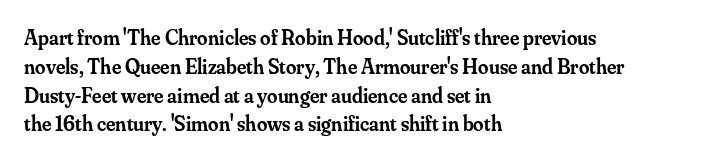
Underlining? Definitely not there. Posture: vertical. The space between consecutive lines is moderate. The paragraph has a hard left edge and a soft right edge. The line texture is even and compact thanks to regular tracking.
